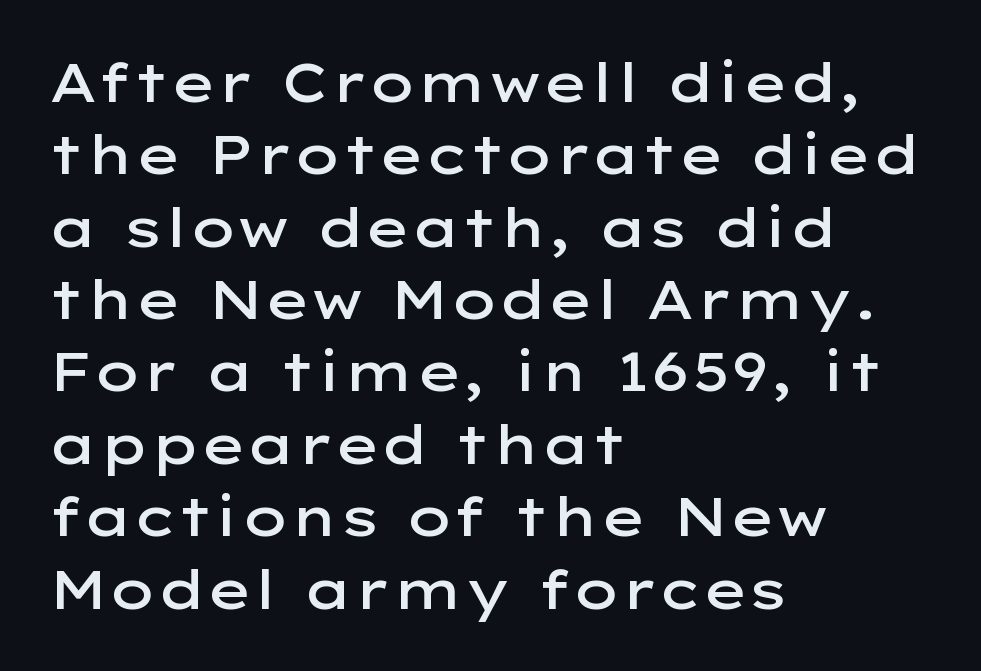
Notice how the passage keeps a crisp vertical edge on the left only. Spacing verdict: proportional, widths tailored to each character. The face used here is a sans, in the tradition of grotesques and geometrics. Regarding leading, the lines here are spaced in the standard way. The string is rendered with underlining switched off. Look at the stroke-to-counter ratio: somewhat heavy, a semibold.
